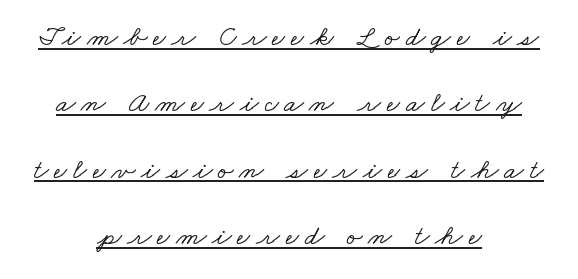
{"serif": "yes", "width": "wide", "stroke_contrast": "low", "x_height": "small", "monospaced": "no", "underline": "yes", "align": "center", "line_spacing": "loose", "line_spacing_ratio": 2.37, "letter_spacing": "wide", "letter_spacing_em": 0.21, "glyph_px": 28}
